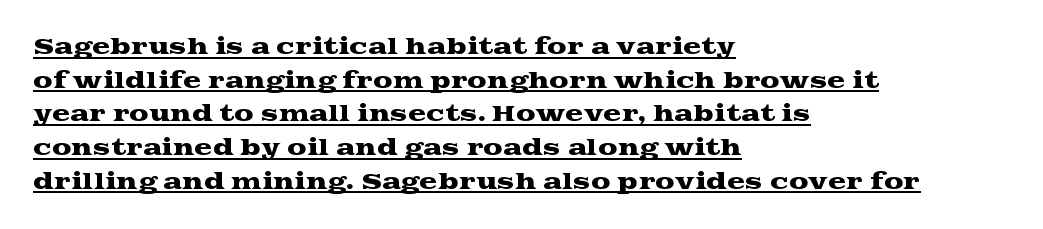
The image shows 22 px text type, upright; set left-aligned, normal line spacing (1.53x), normal letter spacing, underlined.
